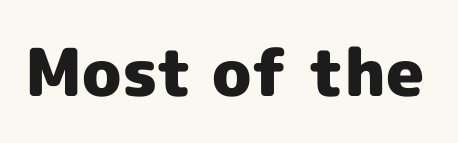
In terms of weight, the rendering is a true, heavy bold. This sample uses plain, unmodified letter spacing. Underlining? Definitely not there. The typography opts for an upright posture over an oblique one. Grotesque or geometric, the face here clearly has no serifs.
